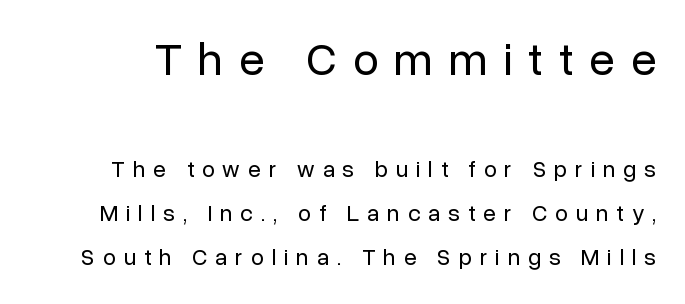
Each letter keeps its own natural width here, so spacing adapts to shape. You can tell it's not italic because the verticals are truly vertical. Someone cranked the tracking dial way up on this one. Visually, the top section dominates because its glyphs are scaled up. Stems here are at most as thick as an everyday book face.
